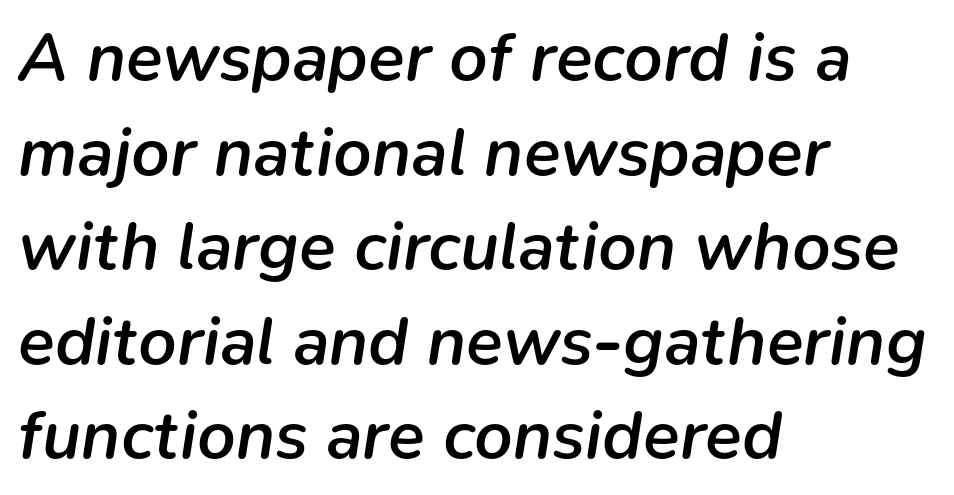
The image shows 68 px semibold type, italic (leaning right); set left-aligned, normal line spacing (1.39x), normal letter spacing, not underlined; low stroke contrast and a medium x-height.
